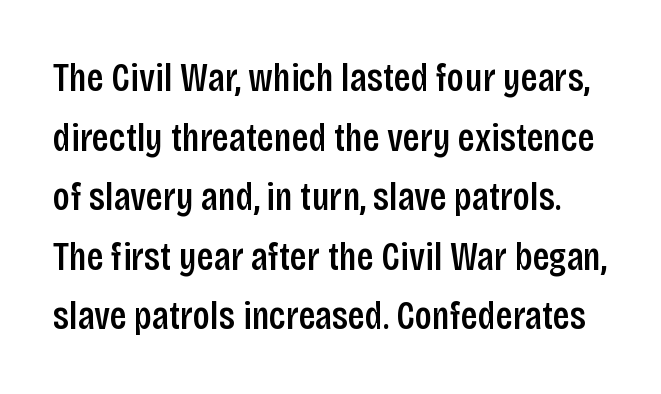
How heavy is the stroke? Medium-heavy — a semibold, shy of bold. Words float on clear page, feet unadorned. Is this a fixed-width face? No — the glyphs have proportional, varying widths. Notice how descenders clear the ascenders below comfortably — that's standard leading. These lines were composed using upright roman letters.
